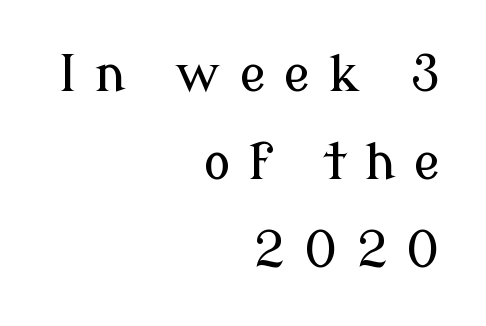
Q: Is the text italic (slanted)? A: No, it is upright.
Q: Is the typeface a serif or a sans-serif typeface? A: Serif.
Q: Is the text underlined? A: No.
Q: How is the paragraph aligned? A: Right-aligned.
Q: Is the spacing between letters normal or unusually wide? A: Unusually wide.
Q: Width (condensed, normal, or wide)? A: Normal.
Q: Stroke contrast? A: Low.
Q: x-height? A: Medium.
Q: Monospaced? A: No.
